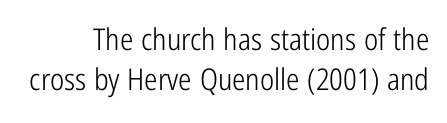
{"serif": "no", "italic": "no", "bold": "no", "weight": "light", "width": "condensed", "stroke_contrast": "low", "x_height": "medium", "monospaced": "no", "underline": "no", "line_spacing": "normal", "line_spacing_ratio": 1.34, "letter_spacing": "normal", "letter_spacing_em": 0.0, "glyph_px": 30}
